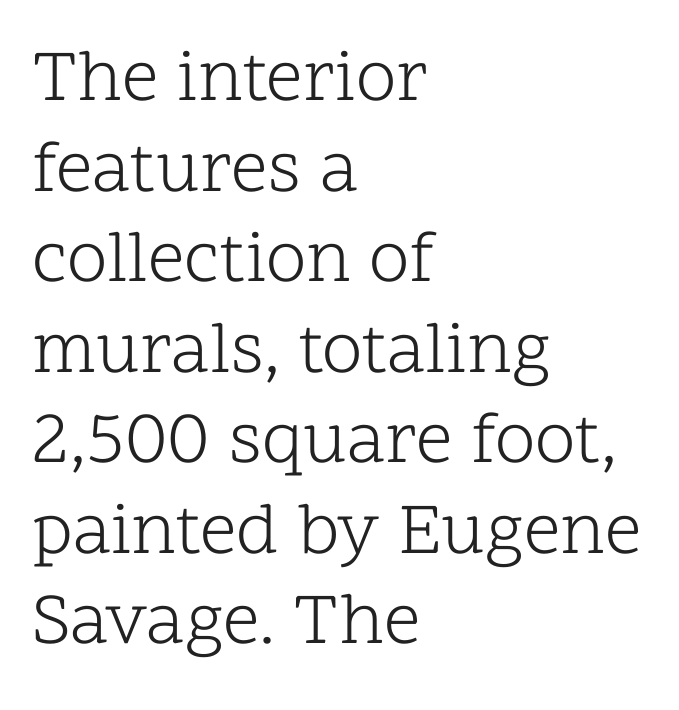
Q: Is the text bold? A: No.
Q: Is the text italic (slanted)? A: No, it is upright.
Q: Is the typeface a serif or a sans-serif typeface? A: Serif.
Q: Is the text underlined? A: No.
Q: How is the paragraph aligned? A: Left-aligned.
Q: Is the spacing between letters normal or unusually wide? A: Normal.
Q: Width (condensed, normal, or wide)? A: Normal.
Q: Stroke contrast? A: Low.
Q: x-height? A: Medium.
Q: Monospaced? A: No.
